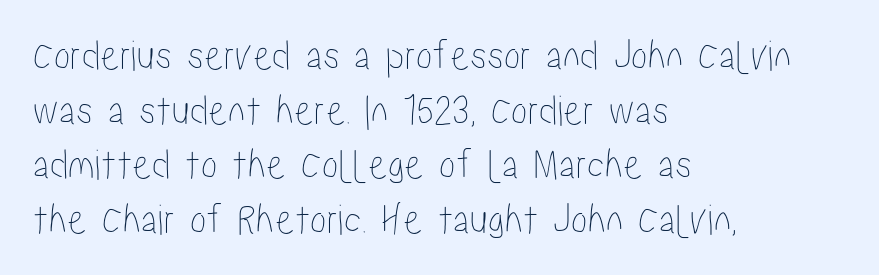
Line starts are locked; line ends wander. Unmarked baselines from the first word to the last. The type sits square on the baseline with zero lean. Looks like regular typesetting: each glyph gets only the width it needs. Students, note that the glyphs here touch the page at normal intervals.
